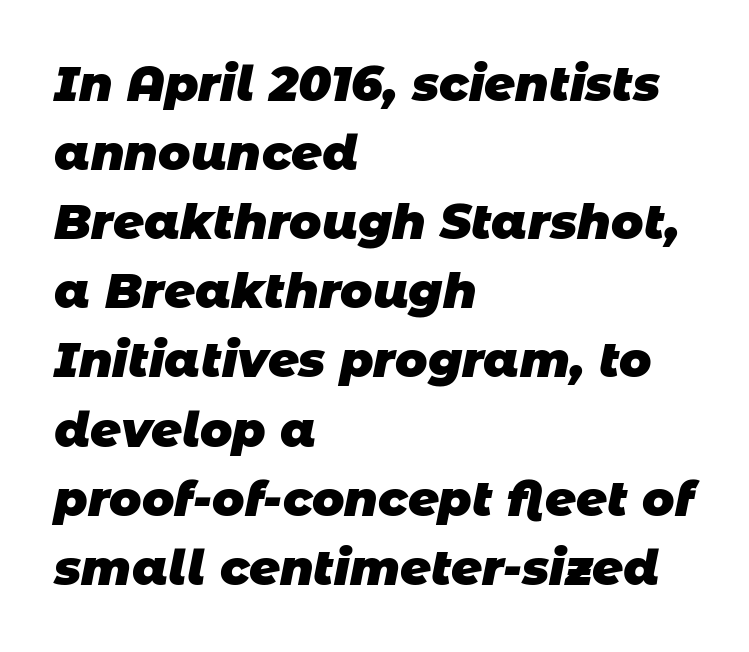
Compared with an ordinary text face, these strokes are far heavier — a full bold. Is there much room between lines? A standard amount, neither cramped nor airy. The face used here is proportionally spaced, like ordinary book or web type. What kind of face is this? One without serifs — a sans.
